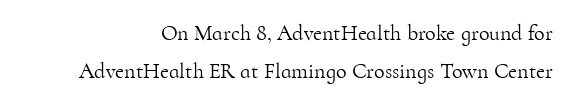
The image shows 22 px text type, upright; set line spacing 1.72x, normal letter spacing, not underlined.
